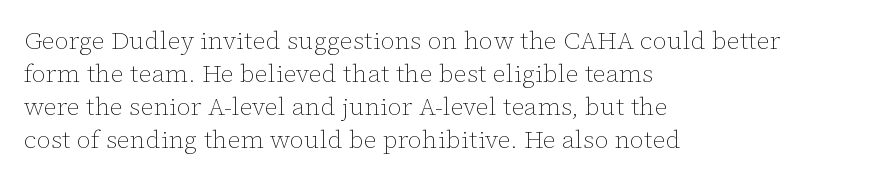
Q: Is the text bold? A: No.
Q: Is the text italic (slanted)? A: No, it is upright.
Q: Is the text underlined? A: No.
Q: How is the paragraph aligned? A: Left-aligned.
Q: Is the spacing between letters normal or unusually wide? A: Normal.
Q: Is the spacing between lines tight, normal or loose? A: Normal.
